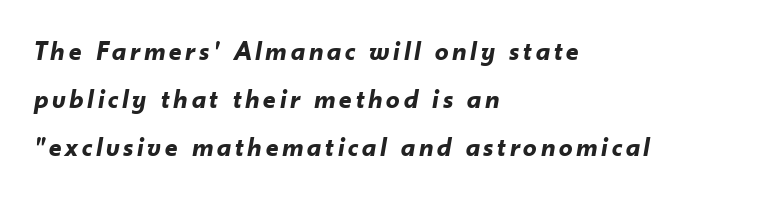
In terms of weight, the rendering is a true, heavy bold. Characters are canted at an angle relative to the baseline's perpendicular. Check under the words: just untouched page. Where is the straight margin? On the left.
